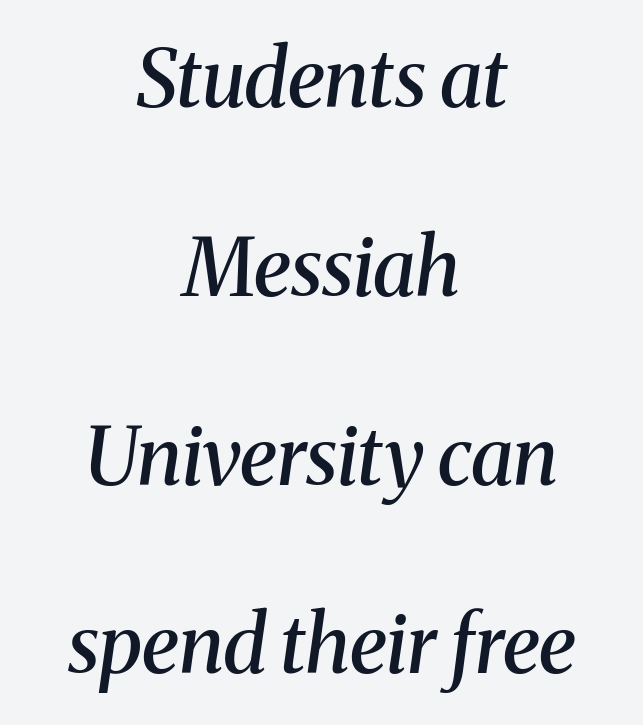
{"serif": "yes", "italic": "yes", "lean": "right", "slant_degrees": 8, "bold": "semi", "weight": "semibold", "width": "normal", "stroke_contrast": "medium", "x_height": "medium", "monospaced": "no", "underline": "no", "align": "center", "line_spacing": "loose", "line_spacing_ratio": 2.39, "letter_spacing": "normal", "letter_spacing_em": 0.0, "glyph_px": 79}
